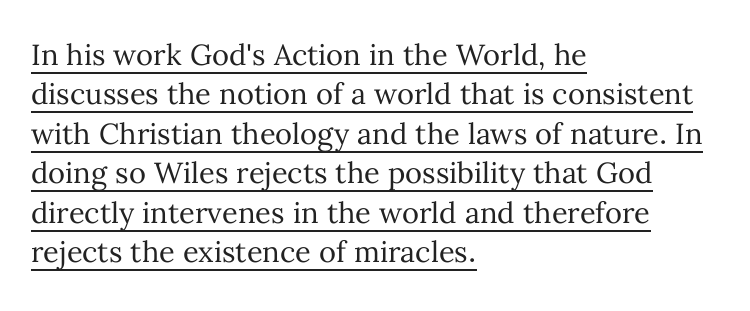
{"italic": "no", "bold": "no", "weight": "regular", "width": "normal", "stroke_contrast": "medium", "x_height": "medium", "monospaced": "no", "underline": "yes", "align": "left", "line_spacing": "normal", "line_spacing_ratio": 1.36, "letter_spacing": "normal", "letter_spacing_em": 0.0, "glyph_px": 29}
